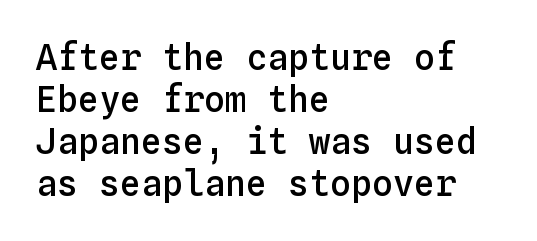
Q: Is the text bold? A: Semi-bold.
Q: Is the text italic (slanted)? A: No, it is upright.
Q: Is the text underlined? A: No.
Q: How is the paragraph aligned? A: Left-aligned.
Q: Is the spacing between letters normal or unusually wide? A: Normal.
Q: Width (condensed, normal, or wide)? A: Normal.
Q: Stroke contrast? A: Low.
Q: x-height? A: Medium.
Q: Monospaced? A: Yes.
